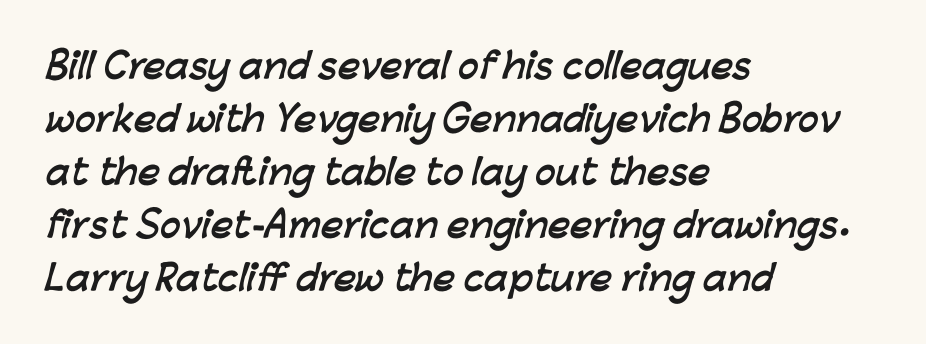
Q: Is the text bold? A: Yes.
Q: Is the typeface a serif or a sans-serif typeface? A: Sans-serif.
Q: Is the text underlined? A: No.
Q: How is the paragraph aligned? A: Left-aligned.
Q: Is the spacing between letters normal or unusually wide? A: Normal.
Q: Is the spacing between lines tight, normal or loose? A: Normal.
Q: Width (condensed, normal, or wide)? A: Normal.
Q: Stroke contrast? A: Low.
Q: x-height? A: Medium.
Q: Monospaced? A: No.
